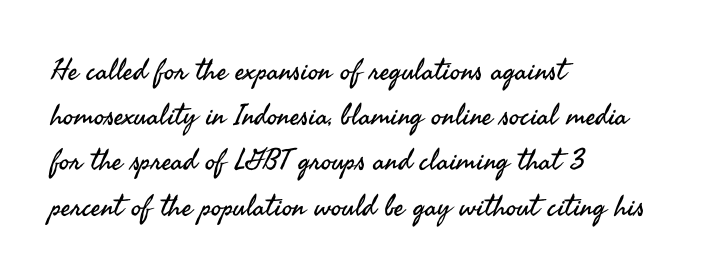
The image shows 29 px regular-weight sans-serif type; set left-aligned, normal line spacing (1.56x), normal letter spacing, not underlined; medium stroke contrast and a small x-height.
